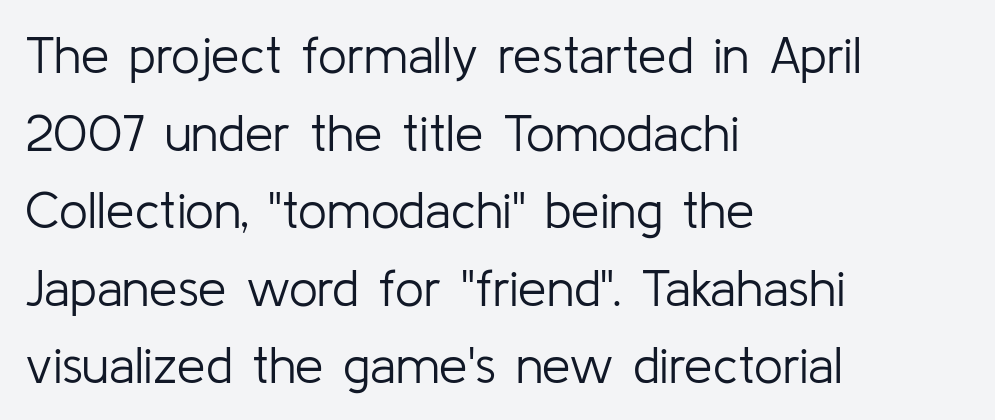
Q: Is the text bold? A: No.
Q: Is the text italic (slanted)? A: No, it is upright.
Q: Is the typeface a serif or a sans-serif typeface? A: Sans-serif.
Q: Is the text underlined? A: No.
Q: How is the paragraph aligned? A: Left-aligned.
Q: Is the spacing between letters normal or unusually wide? A: Normal.
Q: Is the spacing between lines tight, normal or loose? A: Normal.
Q: Width (condensed, normal, or wide)? A: Normal.
Q: Stroke contrast? A: Low.
Q: x-height? A: Medium.
Q: Monospaced? A: No.
